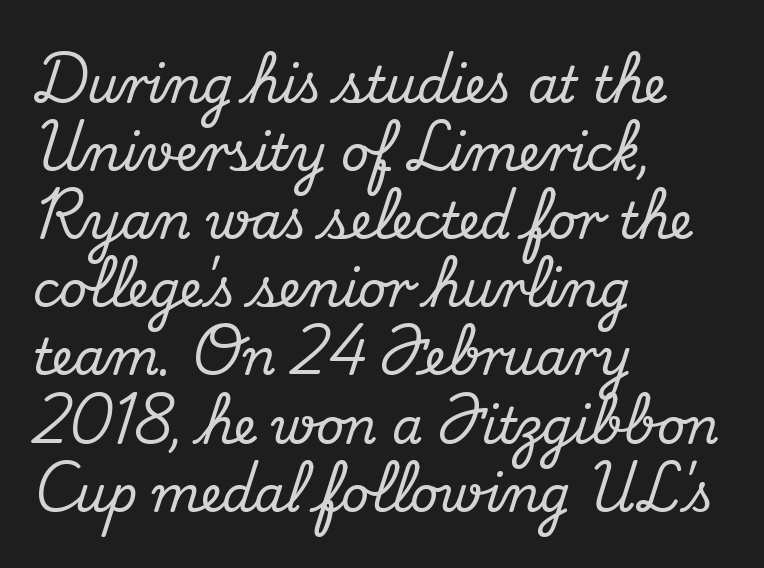
The image shows 49 px serif type; set left-aligned, normal line spacing (1.39x), normal letter spacing, not underlined; medium stroke contrast and a small x-height.
